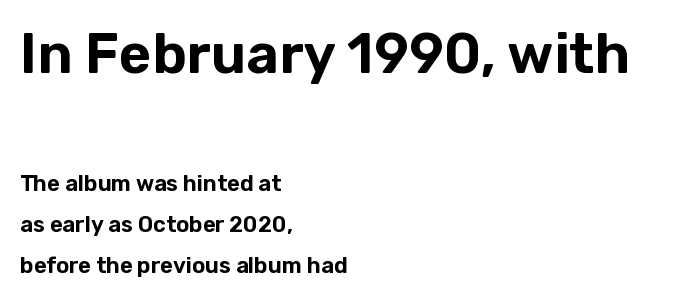
The image shows 56 px sans-serif type, upright; set left-aligned, line spacing 1.87x, normal letter spacing, not underlined; the first (top) block is 2.55x larger; low stroke contrast and a medium x-height.
